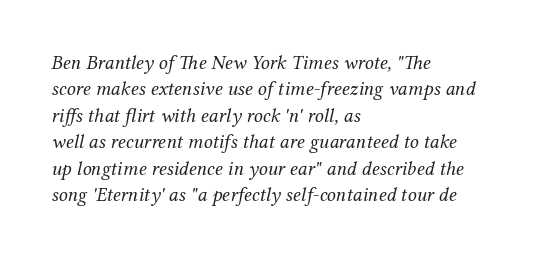
Clear beneath every line of the passage. Spacing between characters is what you'd get straight out of the box. Teacher's note: observe the even left margin — that is flush-left alignment. This reads as an unemphasized weight, regular at the heaviest. Leading: standard.
